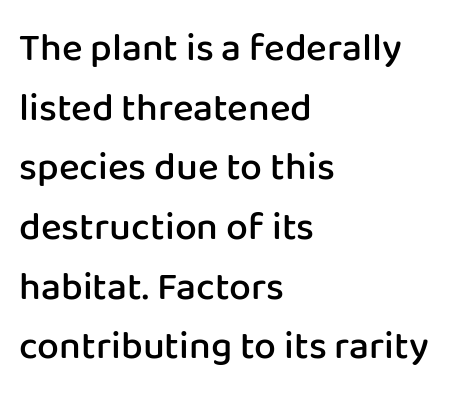
{"serif": "no", "italic": "no", "bold": "semi", "weight": "semibold", "width": "normal", "stroke_contrast": "low", "x_height": "medium", "monospaced": "no", "underline": "no", "align": "left", "line_spacing": "normal", "line_spacing_ratio": 1.53, "letter_spacing": "normal", "letter_spacing_em": 0.0, "glyph_px": 39}
